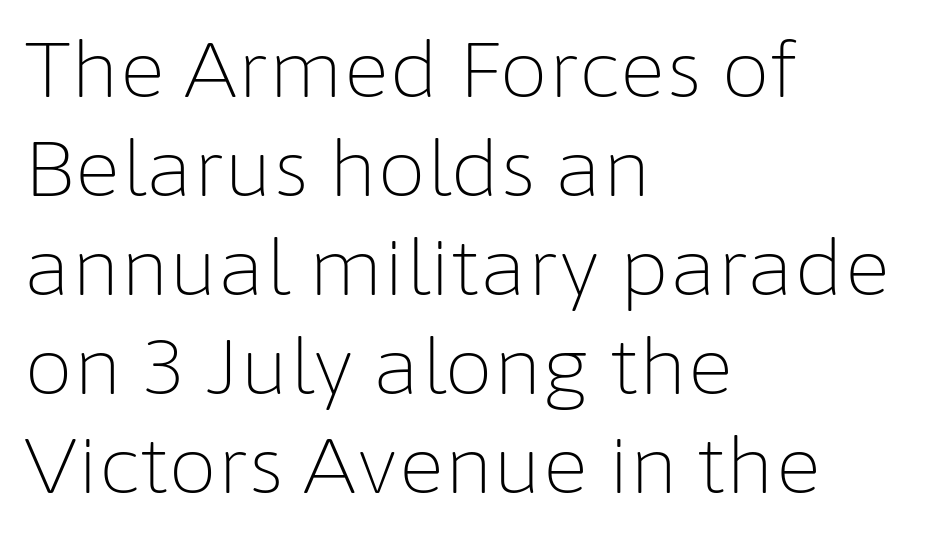
Q: Is the text bold? A: No.
Q: Is the text italic (slanted)? A: No, it is upright.
Q: Is the typeface a serif or a sans-serif typeface? A: Sans-serif.
Q: Is the text underlined? A: No.
Q: How is the paragraph aligned? A: Left-aligned.
Q: Is the spacing between letters normal or unusually wide? A: Normal.
Q: Is the spacing between lines tight, normal or loose? A: Normal.
Q: Width (condensed, normal, or wide)? A: Normal.
Q: Stroke contrast? A: Low.
Q: x-height? A: Medium.
Q: Monospaced? A: No.
